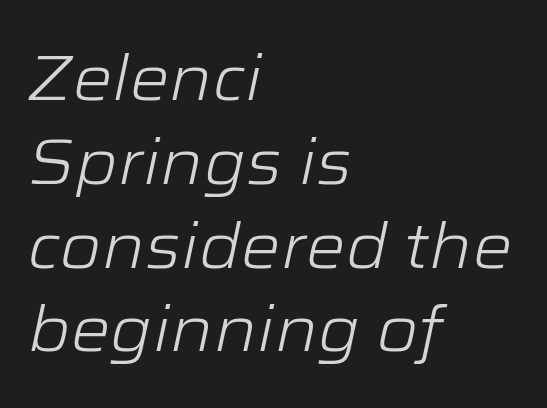
The image shows 63 px light, wide type, italic (leaning right); set left-aligned, normal line spacing (1.33x), normal letter spacing, not underlined; low stroke contrast and a medium x-height.
